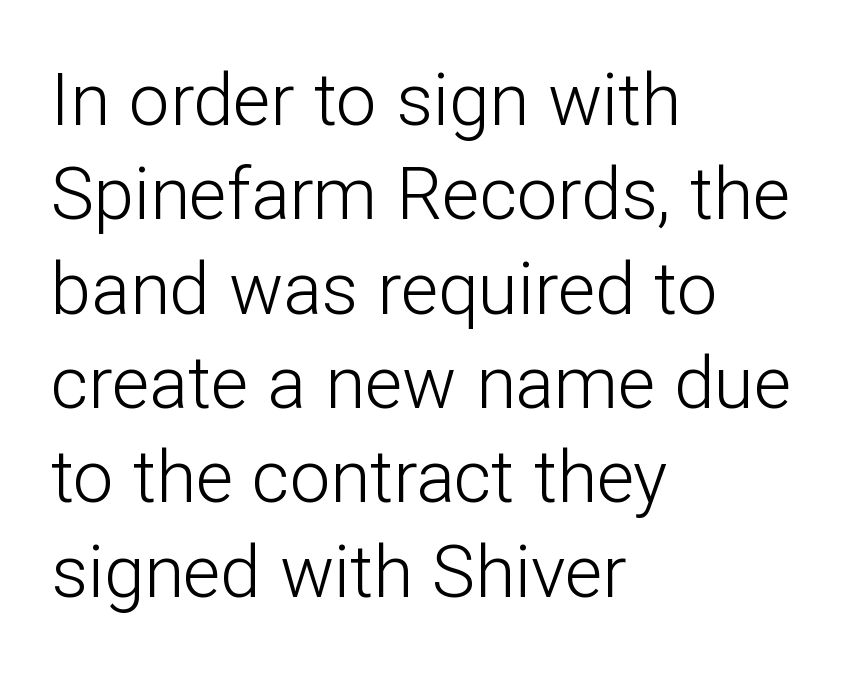
The image shows 72 px light sans-serif type, upright; set left-aligned, normal line spacing (1.31x), normal letter spacing, not underlined; low stroke contrast and a medium x-height.
